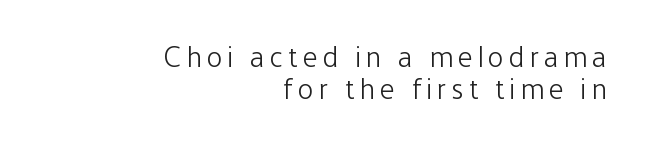
A quiet, ordinary-to-light weight characterises the typeface. The baseline area is clear. Rendered with straight, roman letterforms. Each letter's strokes conclude bluntly, with no projecting serifs. The passage shown stacks its lines with hardly any gap. You could not count columns in this text — the font is proportionally spaced.
